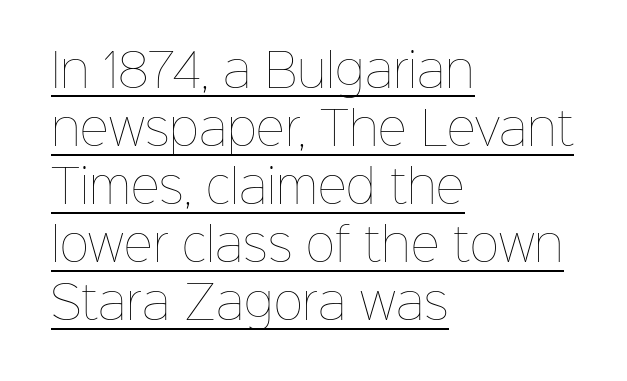
{"italic": "no", "bold": "no", "weight": "thin", "width": "normal", "stroke_contrast": "low", "x_height": "medium", "monospaced": "no", "underline": "yes", "align": "left", "line_spacing": "normal", "line_spacing_ratio": 1.29, "letter_spacing": "normal", "letter_spacing_em": 0.0, "glyph_px": 45}
